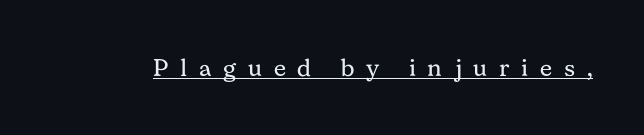
Q: Is the text bold? A: No.
Q: Is the text italic (slanted)? A: No, it is upright.
Q: Is the text underlined? A: Yes.
Q: Is the spacing between letters normal or unusually wide? A: Unusually wide.
